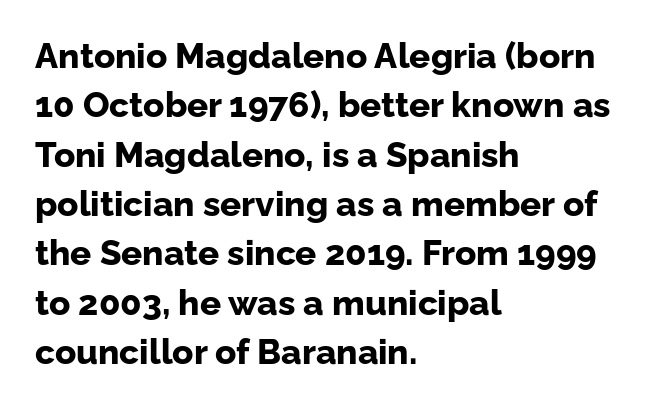
The image shows 35 px bold sans-serif type, upright; set left-aligned, normal line spacing (1.41x), normal letter spacing, not underlined; low stroke contrast and a medium x-height.
